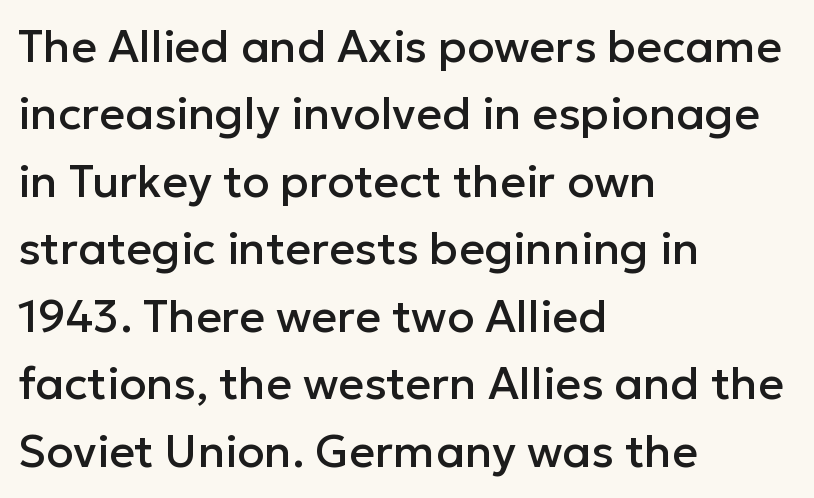
Q: Is the text italic (slanted)? A: No, it is upright.
Q: Is the typeface a serif or a sans-serif typeface? A: Sans-serif.
Q: Is the text underlined? A: No.
Q: How is the paragraph aligned? A: Left-aligned.
Q: Is the spacing between letters normal or unusually wide? A: Normal.
Q: Is the spacing between lines tight, normal or loose? A: Normal.
Q: Width (condensed, normal, or wide)? A: Normal.
Q: Stroke contrast? A: Low.
Q: x-height? A: Medium.
Q: Monospaced? A: No.
